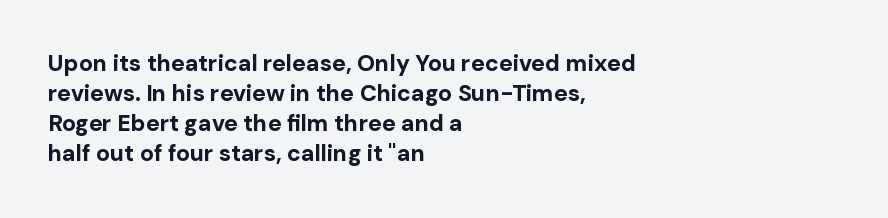
Q: Is the text bold? A: Yes.
Q: Is the text italic (slanted)? A: No, it is upright.
Q: Is the text underlined? A: No.
Q: How is the paragraph aligned? A: Left-aligned.
Q: Is the spacing between letters normal or unusually wide? A: Normal.
Q: Is the spacing between lines tight, normal or loose? A: Normal.
